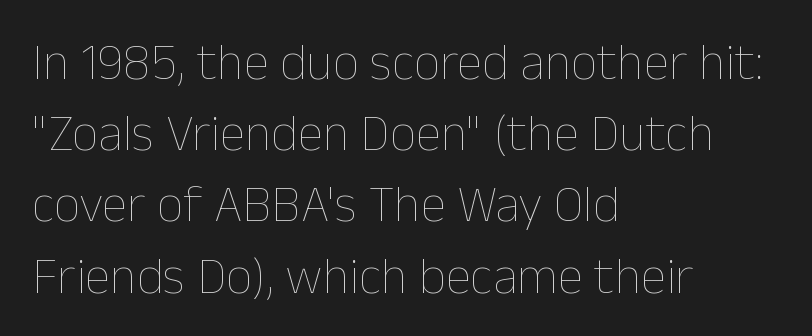
Heft: none added — not bold. Each new line begins a customary step beneath the previous one. Characters remain perfectly vertical along every line. The passage is arranged the way most books set body copy — flush left. Tracking value appears to be zero — textbook default spacing. The face used here is proportionally spaced, like ordinary book or web type.
